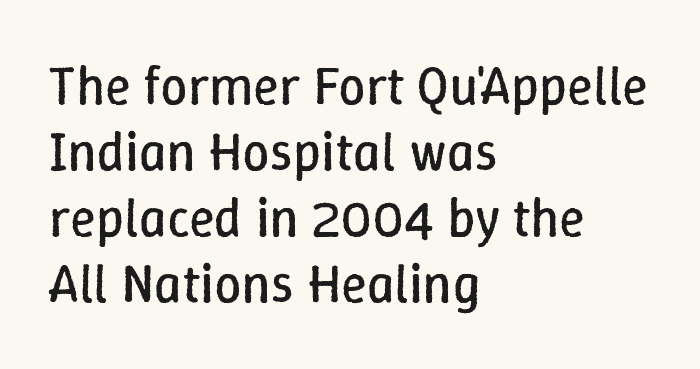
The image shows 54 px regular-weight type, upright; set left-aligned, line spacing 1.22x, normal letter spacing, not underlined; low stroke contrast and a medium x-height.
